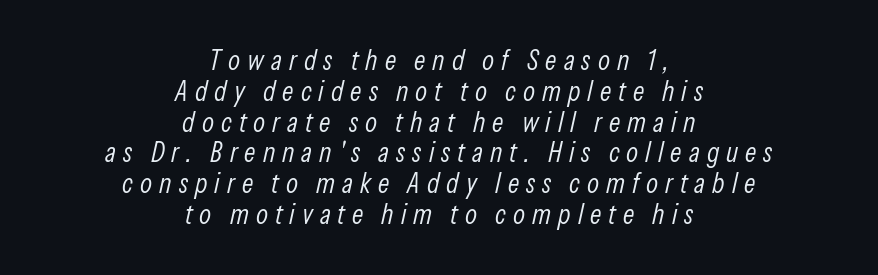
Q: Is the text bold? A: No.
Q: Is the text italic (slanted)? A: Yes, it leans right by about 13 degrees.
Q: Is the text underlined? A: No.
Q: How is the paragraph aligned? A: Centered.
Q: Is the spacing between letters normal or unusually wide? A: Unusually wide.
Q: Is the spacing between lines tight, normal or loose? A: Tight.
Q: Width (condensed, normal, or wide)? A: Condensed.
Q: Stroke contrast? A: Low.
Q: x-height? A: Medium.
Q: Monospaced? A: No.
